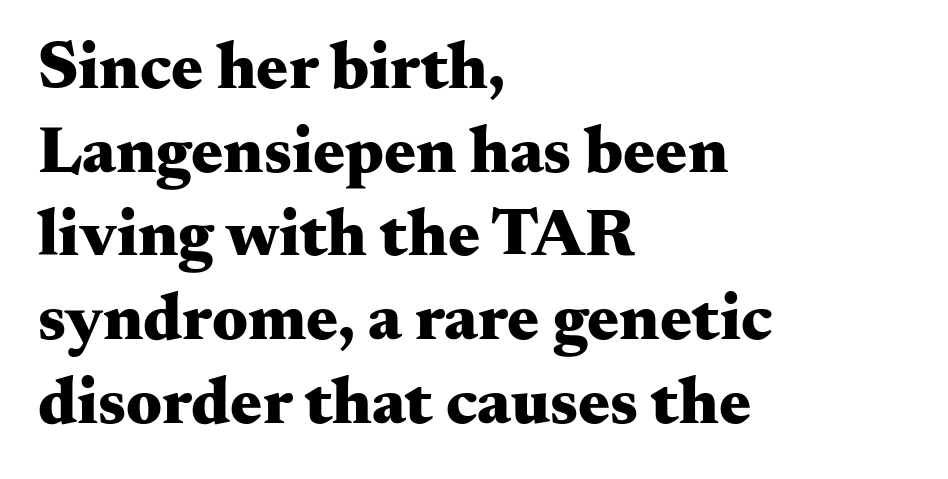
{"serif": "yes", "italic": "no", "bold": "yes", "weight": "heavy", "width": "wide", "stroke_contrast": "medium", "x_height": "small", "monospaced": "no", "underline": "no", "align": "left", "line_spacing": "normal", "line_spacing_ratio": 1.25, "letter_spacing": "normal", "letter_spacing_em": 0.0, "glyph_px": 67}
